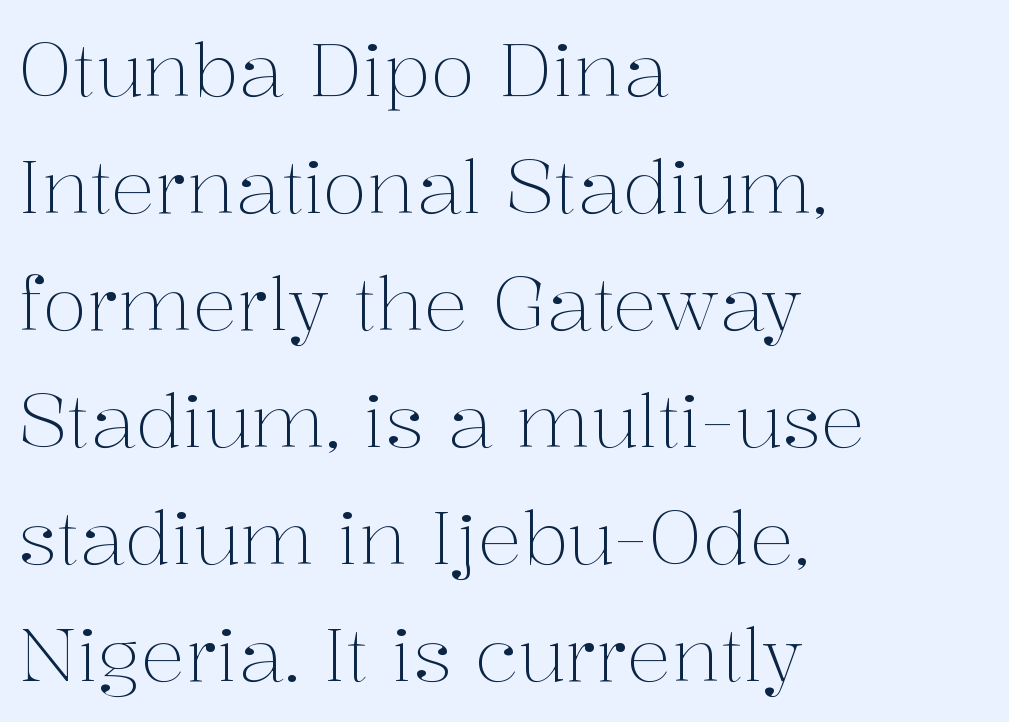
{"serif": "yes", "italic": "no", "bold": "no", "weight": "light", "width": "normal", "stroke_contrast": "medium", "x_height": "medium", "monospaced": "no", "underline": "no", "align": "left", "line_spacing": "normal", "line_spacing_ratio": 1.58, "letter_spacing": "normal", "letter_spacing_em": 0.0, "glyph_px": 74}
